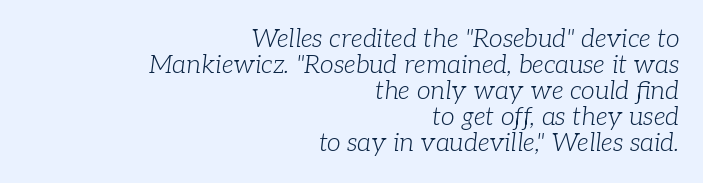
{"italic": "yes", "lean": "right", "slant_degrees": 7, "bold": "no", "underline": "no", "align": "right", "line_spacing": "tight", "line_spacing_ratio": 1.04, "letter_spacing": "normal", "letter_spacing_em": 0.0, "glyph_px": 25}
